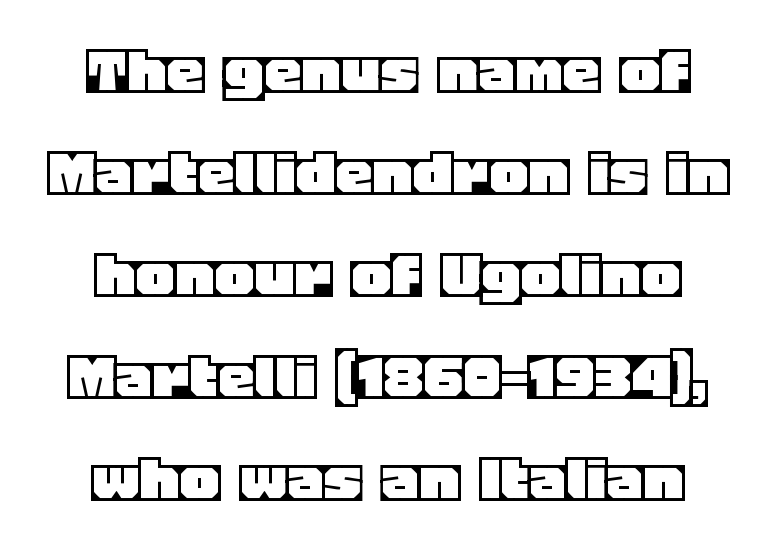
Line starts and ends both wander, symmetrically. Do the characters align in a grid? No, the font is proportional. Glyph-to-glyph distance matches everyday printed text. Glance below the letters and you will spot only blank space.
